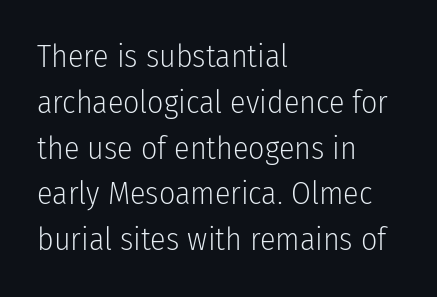
The space directly below the letters is spotless. The letters advance in unequal steps, a hallmark of proportional type. Short note: letters normally spaced. Baseline-to-baseline distance is the conventional proportion of letter height. Stems here are at most as thick as an everyday book face.
